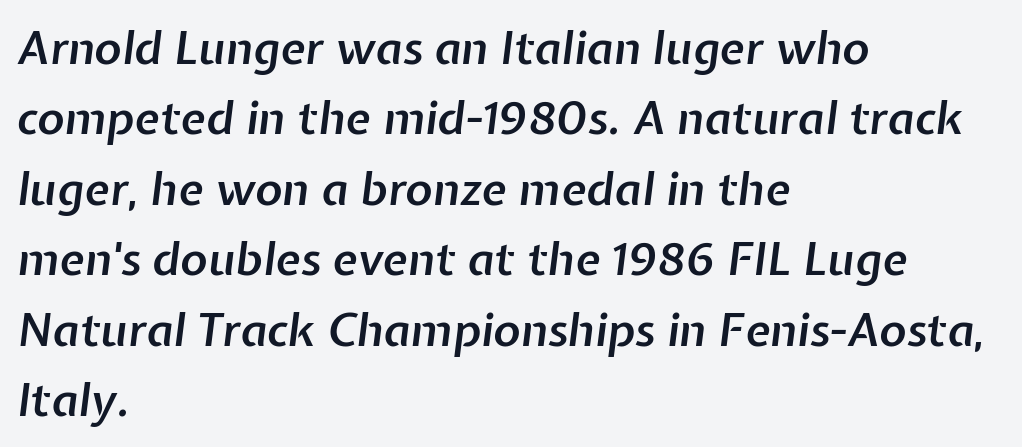
The image shows 46 px semibold type, italic (leaning right); set left-aligned, normal line spacing (1.53x), normal letter spacing, not underlined; low stroke contrast and a medium x-height.
